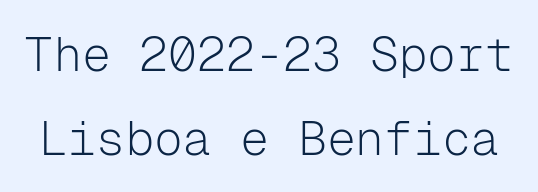
The image shows 48 px light sans-serif type, upright, monospaced; set line spacing 1.74x, normal letter spacing, not underlined; low stroke contrast and a medium x-height.
